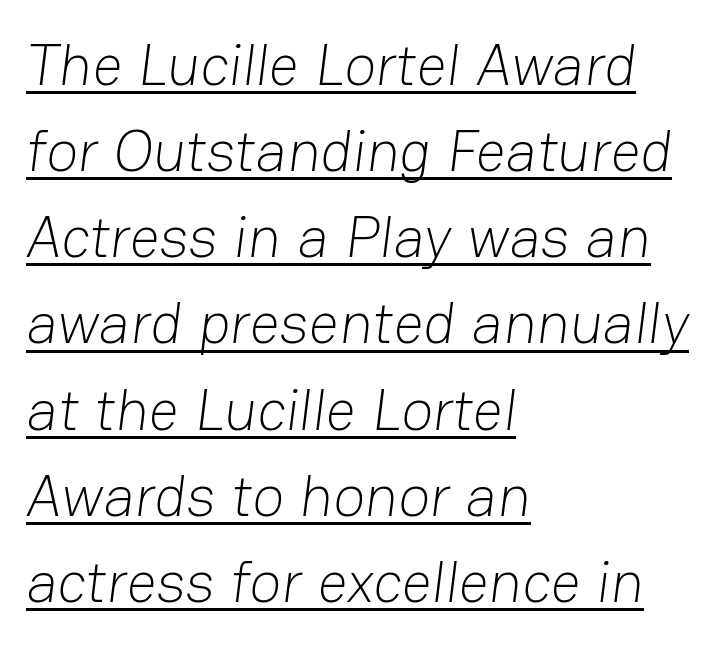
{"serif": "no", "bold": "no", "weight": "light", "width": "normal", "stroke_contrast": "low", "x_height": "medium", "monospaced": "no", "underline": "yes", "align": "left", "line_spacing": "normal", "line_spacing_ratio": 1.46, "letter_spacing": "normal", "letter_spacing_em": 0.0, "glyph_px": 59}
